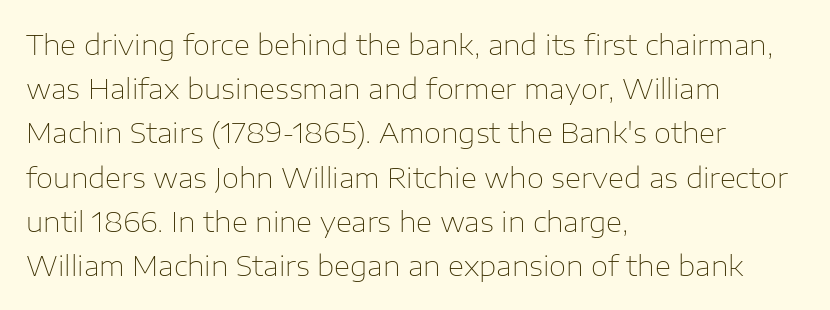
Q: Is the text bold? A: No.
Q: Is the text italic (slanted)? A: No, it is upright.
Q: Is the typeface a serif or a sans-serif typeface? A: Sans-serif.
Q: Is the text underlined? A: No.
Q: How is the paragraph aligned? A: Left-aligned.
Q: Is the spacing between letters normal or unusually wide? A: Normal.
Q: Is the spacing between lines tight, normal or loose? A: Normal.
Q: Width (condensed, normal, or wide)? A: Normal.
Q: Stroke contrast? A: Low.
Q: x-height? A: Medium.
Q: Monospaced? A: No.
